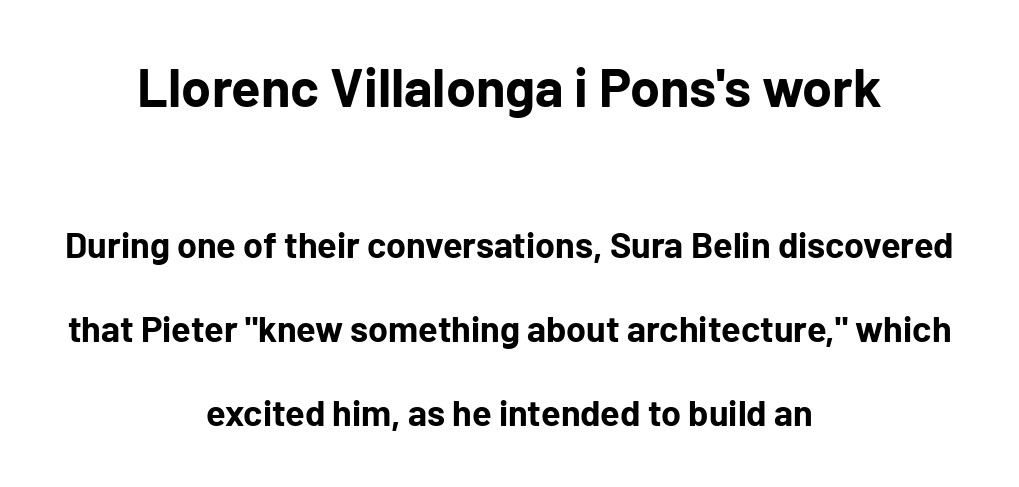
The image shows 54 px bold sans-serif type, upright; set centered, loose line spacing (2.33x), normal letter spacing, not underlined; the first (top) block is 1.5x larger; low stroke contrast and a medium x-height.
